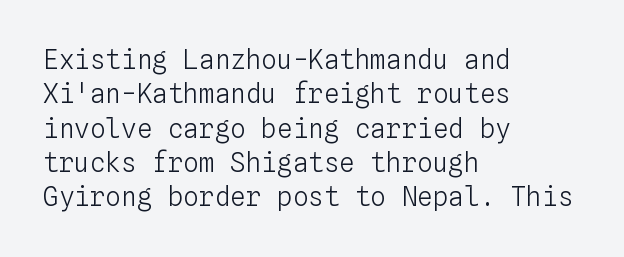
Q: Is the text bold? A: No.
Q: Is the text italic (slanted)? A: No, it is upright.
Q: Is the text underlined? A: No.
Q: How is the paragraph aligned? A: Left-aligned.
Q: Is the spacing between letters normal or unusually wide? A: Normal.
Q: Is the spacing between lines tight, normal or loose? A: Normal.
